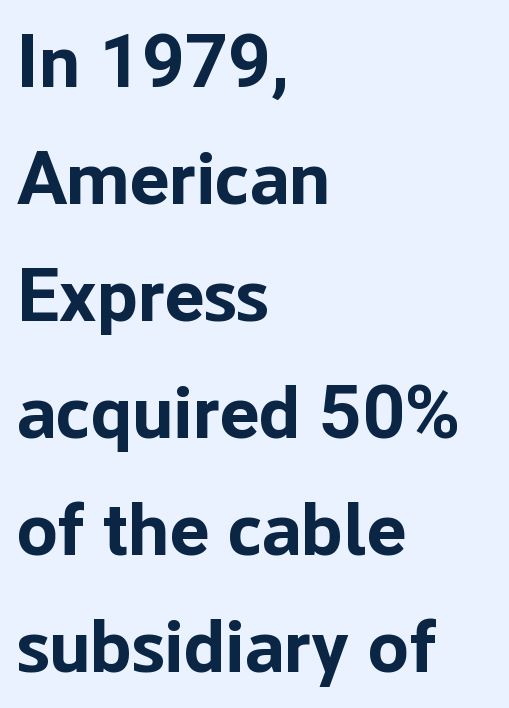
Typesetter's note: full bold, strokes at maximum text heaviness. The face used here is proportionally spaced, like ordinary book or web type. Reading down the block, your eye returns to a fixed left position each line. Honestly, the letter spacing is just normal — you wouldn't notice it.
